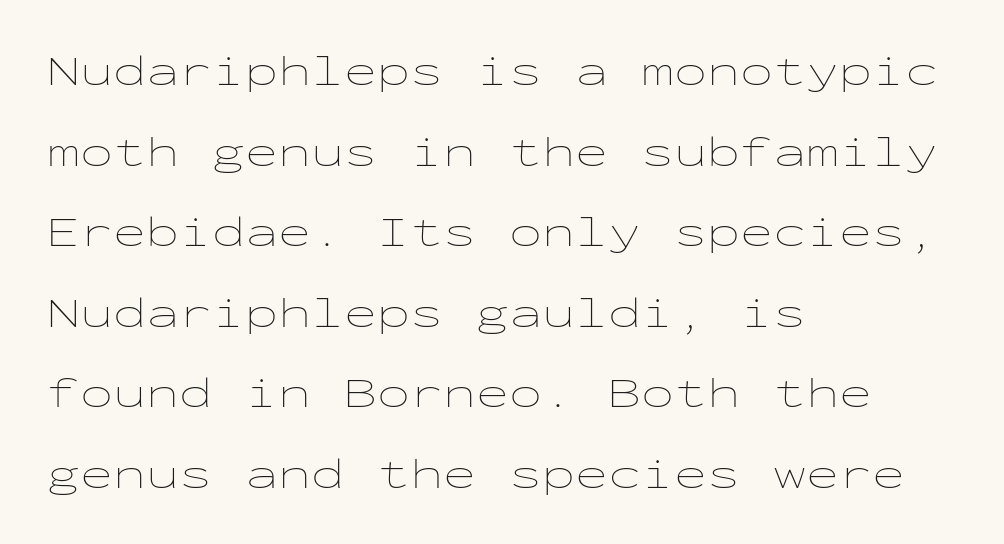
{"italic": "no", "bold": "no", "weight": "thin", "width": "wide", "stroke_contrast": "low", "x_height": "medium", "monospaced": "yes", "underline": "no", "align": "left", "line_spacing_ratio": 1.83, "letter_spacing": "normal", "letter_spacing_em": 0.0, "glyph_px": 44}
